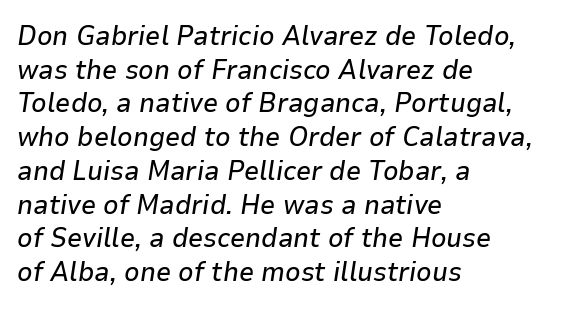
The typesetter chose a ragged-right arrangement here. Type without underlining. This is oblique type, the kind used for emphasis or titles. Notice how descenders clear the ascenders below comfortably — that's standard leading.
